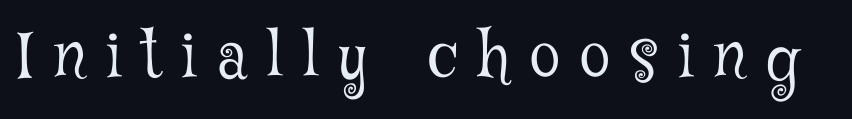
The image shows 62 px light, condensed serif type, upright; set unusually wide letter spacing (+0.33 em), not underlined; low stroke contrast and a medium x-height.
